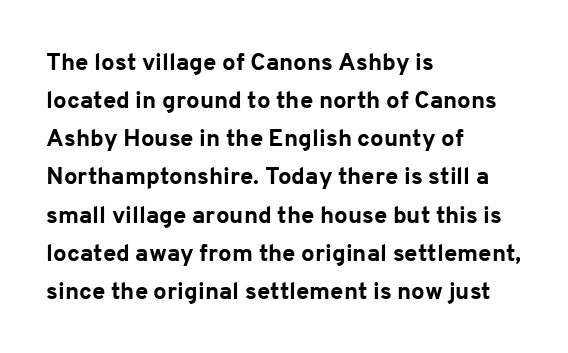
The image shows 24 px bold type, upright; set left-aligned, normal line spacing (1.59x), normal letter spacing, not underlined.
